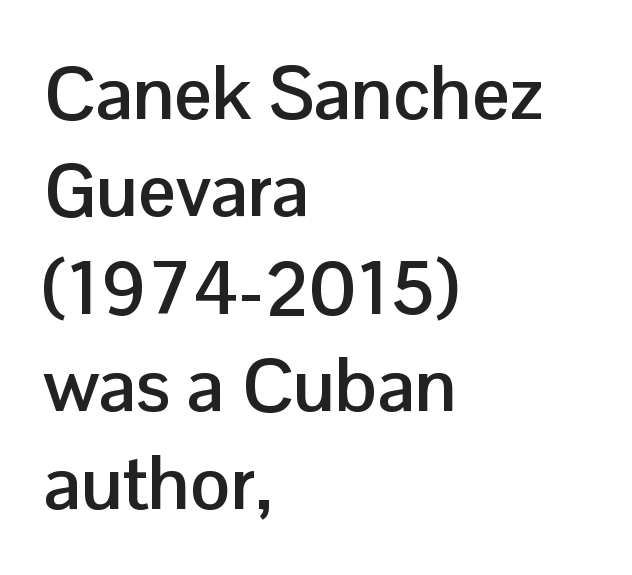
Bold? Absolutely — the strokes are thick and heavy. The foot of each line stays bare and open. Do the characters align in a grid? No, the font is proportional. Students, note that the glyphs here touch the page at normal intervals. Left-aligned paragraph, ragged on the right. Nothing sits at the stroke ends, so this counts as sans-serif.
